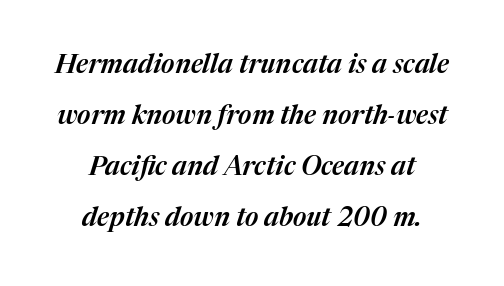
Q: Is the text italic (slanted)? A: Yes, it leans right by about 17 degrees.
Q: Is the text underlined? A: No.
Q: Is the spacing between letters normal or unusually wide? A: Normal.
Q: Is the spacing between lines tight, normal or loose? A: Loose.
